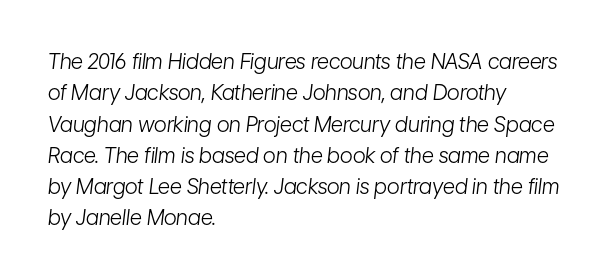
Glance below the letters and you will spot only blank space. The text block is weighted toward the left margin, trailing off unevenly rightward. The line-height multiplier appears to be the usual default. Is the stroke heavy? The answer is a plain regular-or-lighter. The line texture is even and compact thanks to regular tracking.
